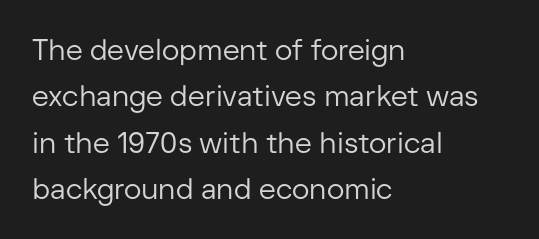
The image shows 29 px regular-weight sans-serif type, upright; set left-aligned, normal line spacing (1.6x), normal letter spacing, not underlined; low stroke contrast and a medium x-height.
